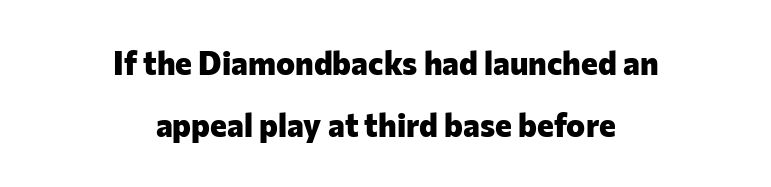
Q: Is the text bold? A: Yes.
Q: Is the text italic (slanted)? A: No, it is upright.
Q: Is the typeface a serif or a sans-serif typeface? A: Sans-serif.
Q: Is the text underlined? A: No.
Q: How is the paragraph aligned? A: Centered.
Q: Is the spacing between letters normal or unusually wide? A: Normal.
Q: Is the spacing between lines tight, normal or loose? A: Loose.
Q: Width (condensed, normal, or wide)? A: Normal.
Q: Stroke contrast? A: Low.
Q: x-height? A: Medium.
Q: Monospaced? A: No.
